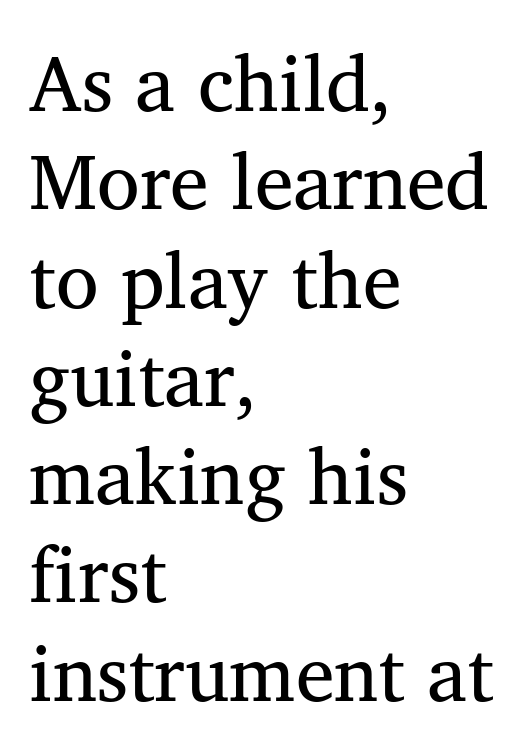
Q: Is the text bold? A: No.
Q: Is the typeface a serif or a sans-serif typeface? A: Serif.
Q: Is the text underlined? A: No.
Q: How is the paragraph aligned? A: Left-aligned.
Q: Is the spacing between letters normal or unusually wide? A: Normal.
Q: Is the spacing between lines tight, normal or loose? A: Normal.
Q: Width (condensed, normal, or wide)? A: Normal.
Q: Stroke contrast? A: Medium.
Q: x-height? A: Medium.
Q: Monospaced? A: No.
